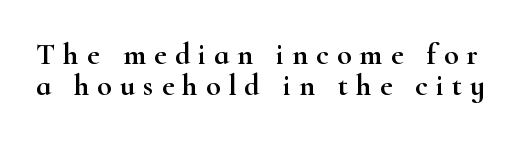
The string is rendered with underlining switched off. Leading is clearly below the norm, producing a dense column. Proportional: the letters do not fall into vertical columns. The text was rendered using a seriffed face with decorative stroke endings. Every character sits straight up, as roman type does. Observe the wide spacing: letters keep a clear distance from each other.
